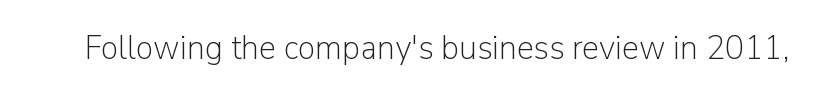
Q: Is the text bold? A: No.
Q: Is the text italic (slanted)? A: No, it is upright.
Q: Is the typeface a serif or a sans-serif typeface? A: Sans-serif.
Q: Is the text underlined? A: No.
Q: Is the spacing between letters normal or unusually wide? A: Normal.
Q: Width (condensed, normal, or wide)? A: Normal.
Q: Stroke contrast? A: Low.
Q: x-height? A: Medium.
Q: Monospaced? A: No.
